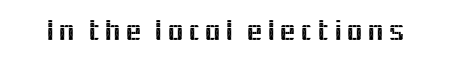
Q: Is the text italic (slanted)? A: No, it is upright.
Q: Is the typeface a serif or a sans-serif typeface? A: Sans-serif.
Q: Is the text underlined? A: No.
Q: Width (condensed, normal, or wide)? A: Normal.
Q: x-height? A: Medium.
Q: Monospaced? A: No.
